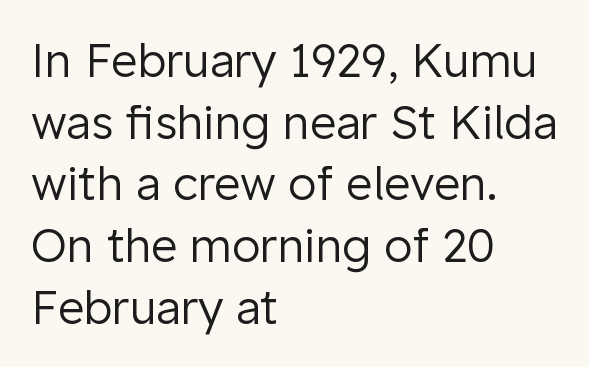
{"serif": "no", "italic": "no", "bold": "no", "weight": "regular", "width": "normal", "stroke_contrast": "low", "x_height": "medium", "monospaced": "no", "underline": "no", "align": "left", "line_spacing": "normal", "line_spacing_ratio": 1.34, "letter_spacing": "normal", "letter_spacing_em": 0.0, "glyph_px": 46}
